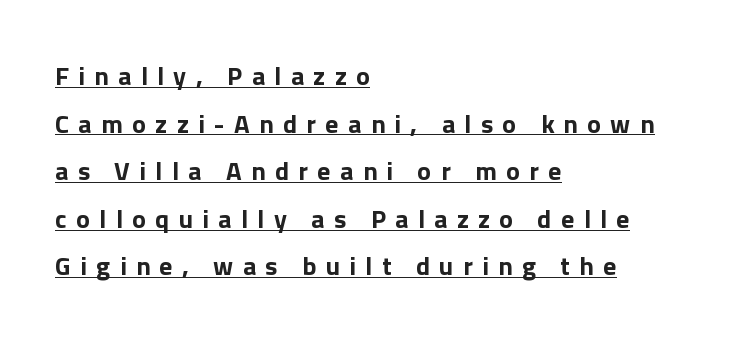
Strokes here are thick enough to call this a true bold. Is there an underline? Yes — a line sits under the letters. Designer's note — italics off, roman on. If you drew a ruler down the left edge, every line would touch it. Tracking value appears strongly positive — letters spread wide.
